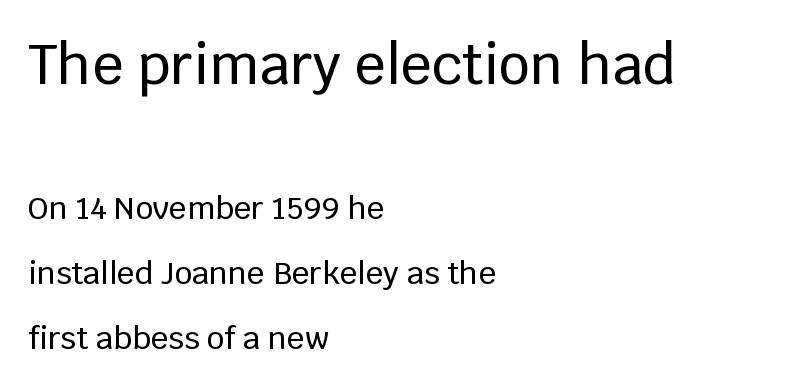
Q: Is the text italic (slanted)? A: No, it is upright.
Q: Is the typeface a serif or a sans-serif typeface? A: Sans-serif.
Q: Is the text underlined? A: No.
Q: How is the paragraph aligned? A: Left-aligned.
Q: Is the spacing between letters normal or unusually wide? A: Normal.
Q: Is the spacing between lines tight, normal or loose? A: Loose.
Q: Which block of text is set in a larger size, the first (top) or the second (bottom)? A: The first (top) one.
Q: Width (condensed, normal, or wide)? A: Normal.
Q: Stroke contrast? A: Low.
Q: x-height? A: Large.
Q: Monospaced? A: No.
